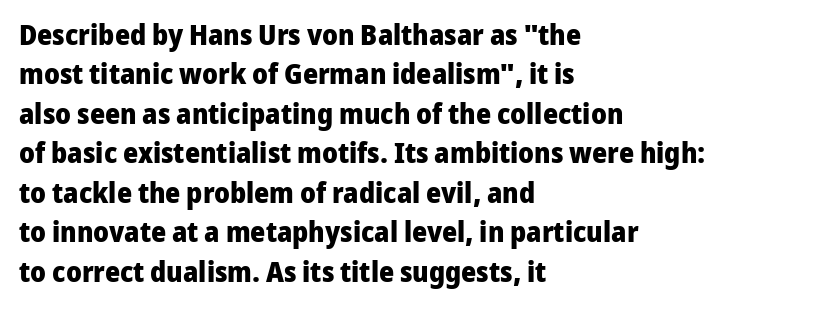
Q: Is the text bold? A: Yes.
Q: Is the text italic (slanted)? A: No, it is upright.
Q: Is the typeface a serif or a sans-serif typeface? A: Sans-serif.
Q: Is the text underlined? A: No.
Q: How is the paragraph aligned? A: Left-aligned.
Q: Is the spacing between letters normal or unusually wide? A: Normal.
Q: Is the spacing between lines tight, normal or loose? A: Normal.
Q: Width (condensed, normal, or wide)? A: Normal.
Q: Stroke contrast? A: Low.
Q: x-height? A: Medium.
Q: Monospaced? A: No.
